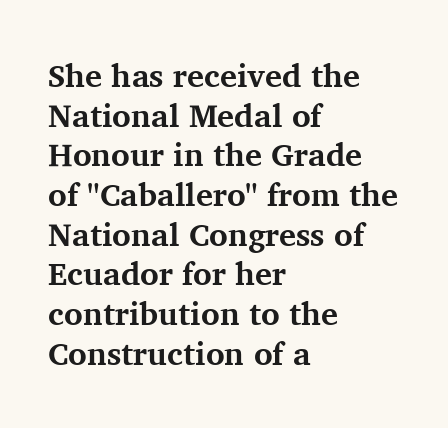
The space beneath each line is pristine and unruled. As a designer I'd log this as weight 700, bold. Honestly, the letter spacing is just normal — you wouldn't notice it. Line starts are locked; line ends wander. What kind of face is this? One with serifs.
